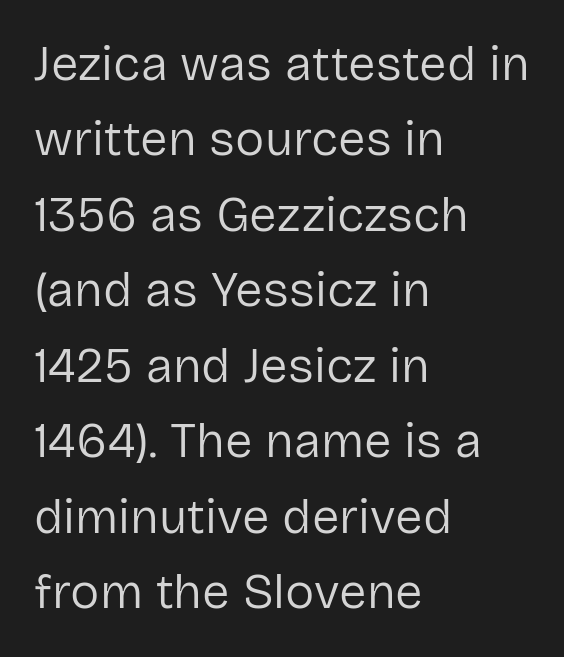
{"serif": "no", "italic": "no", "bold": "no", "weight": "regular", "width": "normal", "stroke_contrast": "low", "x_height": "medium", "monospaced": "no", "underline": "no", "align": "left", "line_spacing": "normal", "line_spacing_ratio": 1.54, "letter_spacing": "normal", "letter_spacing_em": 0.0, "glyph_px": 49}
